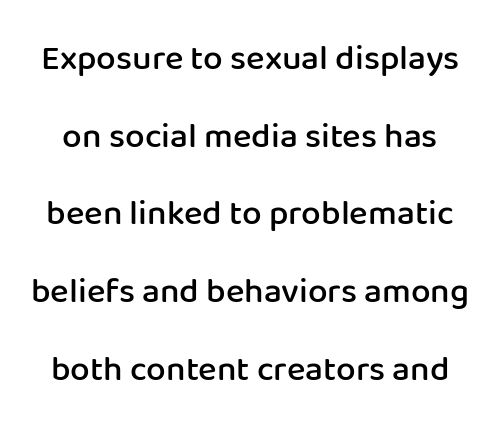
{"serif": "no", "italic": "no", "bold": "semi", "weight": "semibold", "width": "normal", "stroke_contrast": "low", "x_height": "medium", "monospaced": "no", "underline": "no", "line_spacing": "loose", "line_spacing_ratio": 2.22, "letter_spacing": "normal", "letter_spacing_em": 0.0, "glyph_px": 35}
